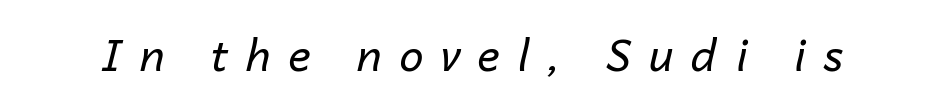
Unmarked baselines from the first word to the last. Yep, that's italic — everything's leaning. This is not heavy type; no bold has been used. The face used here is rendered with a markedly widened letterfit. You could not count columns in this text — the font is proportionally spaced.
